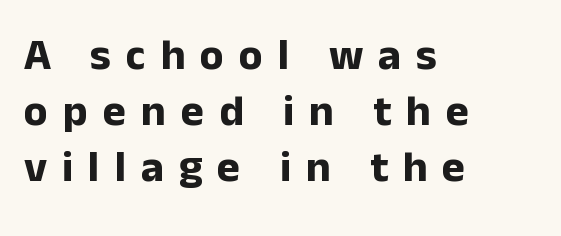
Q: Is the text bold? A: Yes.
Q: Is the text italic (slanted)? A: No, it is upright.
Q: Is the typeface a serif or a sans-serif typeface? A: Sans-serif.
Q: Is the text underlined? A: No.
Q: How is the paragraph aligned? A: Left-aligned.
Q: Is the spacing between letters normal or unusually wide? A: Unusually wide.
Q: Is the spacing between lines tight, normal or loose? A: Normal.
Q: Width (condensed, normal, or wide)? A: Normal.
Q: Stroke contrast? A: Low.
Q: x-height? A: Medium.
Q: Monospaced? A: No.
